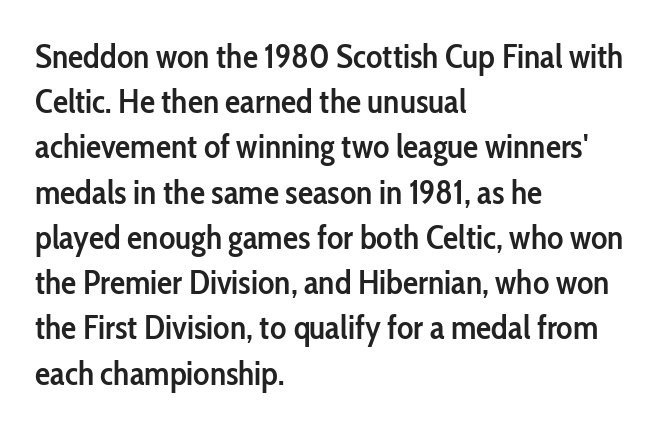
The image shows 34 px semibold, condensed sans-serif type, upright; set left-aligned, normal line spacing (1.33x), normal letter spacing, not underlined; low stroke contrast and a medium x-height.
